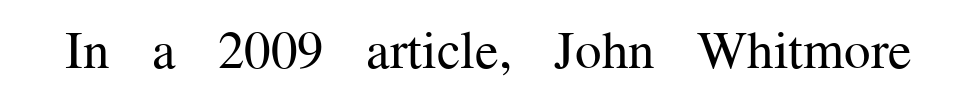
The text was rendered using a seriffed face with decorative stroke endings. On a weight scale, this lands at 450 or below. The axis of the letterforms is exactly vertical. Descender tails drop into unmarked territory.
